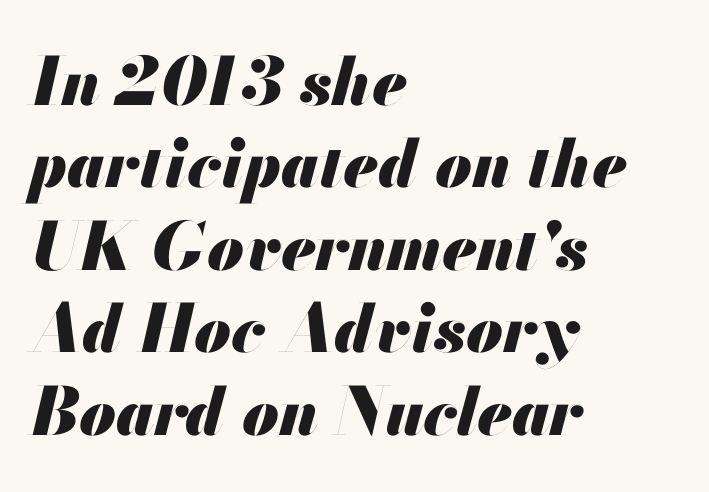
Q: Is the text bold? A: Yes.
Q: Is the text italic (slanted)? A: Yes, it leans right by about 13 degrees.
Q: Is the text underlined? A: No.
Q: How is the paragraph aligned? A: Left-aligned.
Q: Is the spacing between letters normal or unusually wide? A: Normal.
Q: Is the spacing between lines tight, normal or loose? A: Normal.
Q: Width (condensed, normal, or wide)? A: Normal.
Q: Stroke contrast? A: Medium.
Q: x-height? A: Small.
Q: Monospaced? A: No.
